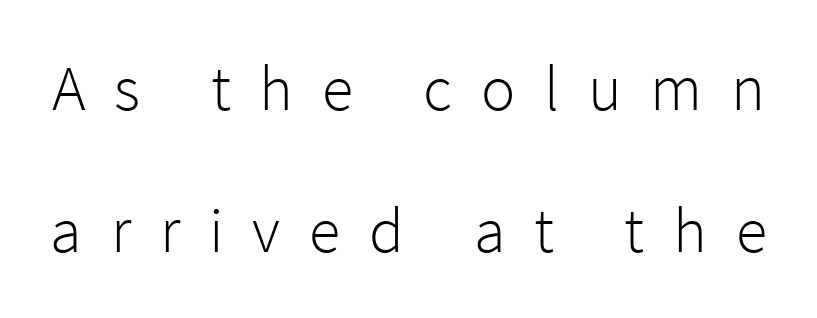
The image shows 64 px light sans-serif type, upright; set loose line spacing (2.22x), unusually wide letter spacing (+0.45 em), not underlined; low stroke contrast and a medium x-height.
